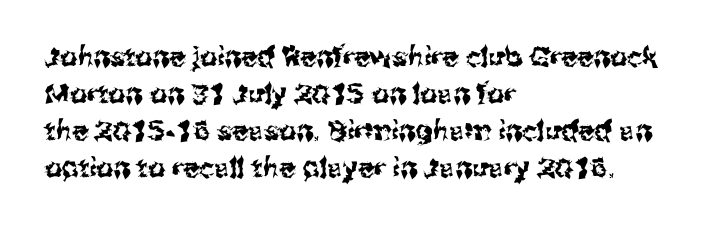
{"italic": "no", "underline": "no", "align": "left", "line_spacing": "normal", "line_spacing_ratio": 1.37, "letter_spacing": "normal", "letter_spacing_em": 0.0, "glyph_px": 27}
